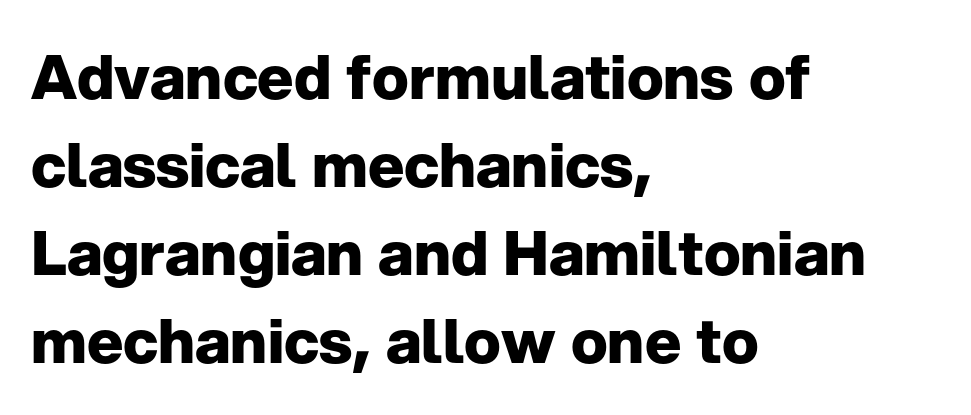
Glance below the letters and you will spot only blank space. Successive baselines arrive at the customary interval. Spacing verdict: proportional, widths tailored to each character. What kind of face is this? One without serifs — a sans. The rendering anchors every line to the left-hand side. Words appear dense and cohesive because spacing is normal.
